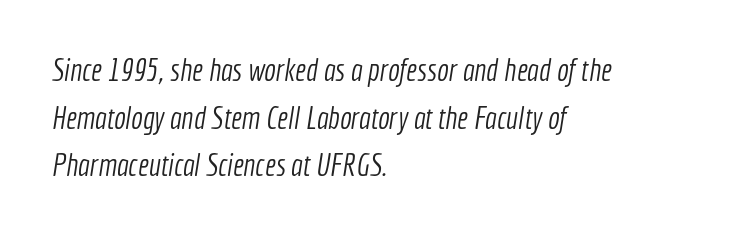
The image shows 31 px light, condensed sans-serif type; set left-aligned, normal line spacing (1.54x), normal letter spacing, not underlined; a medium x-height.
